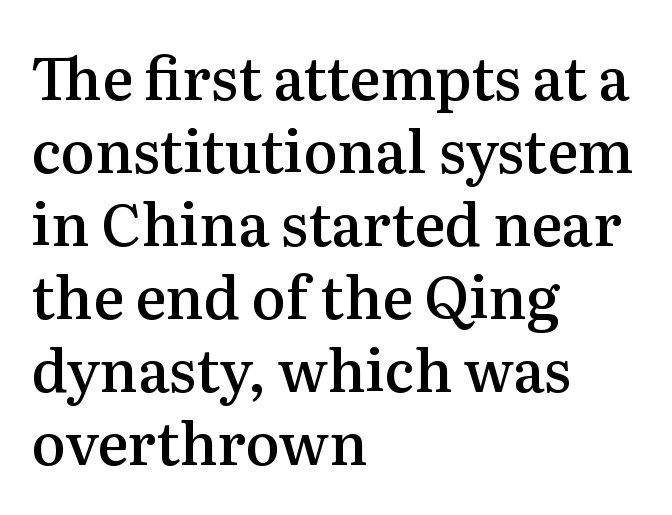
{"serif": "yes", "italic": "no", "bold": "semi", "weight": "semibold", "width": "normal", "stroke_contrast": "medium", "x_height": "medium", "monospaced": "no", "underline": "no", "align": "left", "line_spacing": "normal", "line_spacing_ratio": 1.26, "letter_spacing": "normal", "letter_spacing_em": 0.0, "glyph_px": 58}
